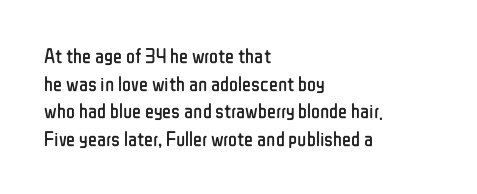
{"italic": "no", "bold": "no", "underline": "no", "align": "left", "line_spacing": "normal", "line_spacing_ratio": 1.32, "letter_spacing": "normal", "letter_spacing_em": 0.0, "glyph_px": 21}
